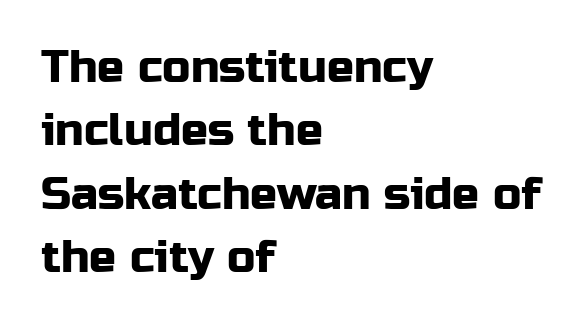
Q: Is the text italic (slanted)? A: No, it is upright.
Q: Is the typeface a serif or a sans-serif typeface? A: Sans-serif.
Q: Is the text underlined? A: No.
Q: How is the paragraph aligned? A: Left-aligned.
Q: Is the spacing between letters normal or unusually wide? A: Normal.
Q: Is the spacing between lines tight, normal or loose? A: Normal.
Q: Width (condensed, normal, or wide)? A: Normal.
Q: Stroke contrast? A: Low.
Q: x-height? A: Medium.
Q: Monospaced? A: No.
